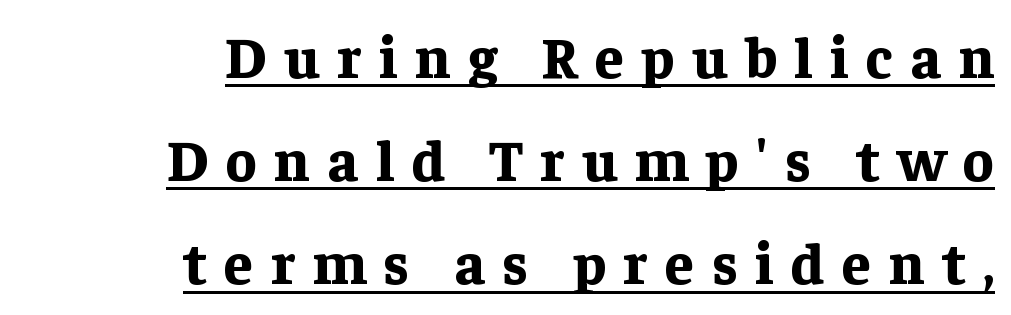
Q: Is the text bold? A: Yes.
Q: Is the text italic (slanted)? A: No, it is upright.
Q: Is the typeface a serif or a sans-serif typeface? A: Serif.
Q: Is the text underlined? A: Yes.
Q: How is the paragraph aligned? A: Right-aligned.
Q: Is the spacing between letters normal or unusually wide? A: Unusually wide.
Q: Width (condensed, normal, or wide)? A: Normal.
Q: Stroke contrast? A: Low.
Q: x-height? A: Medium.
Q: Monospaced? A: No.
